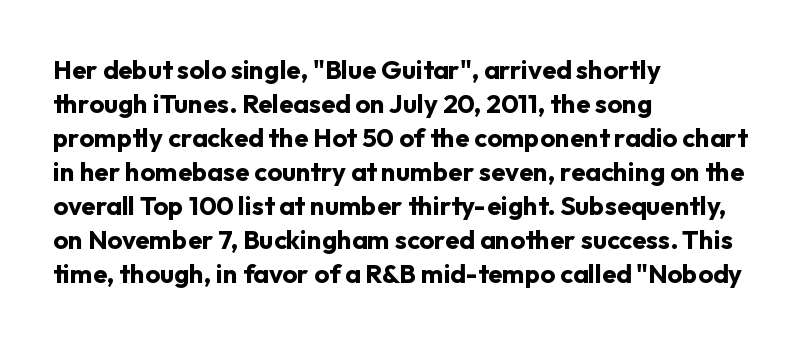
The image shows 26 px bold type, upright; set left-aligned, normal line spacing (1.31x), normal letter spacing, not underlined.
